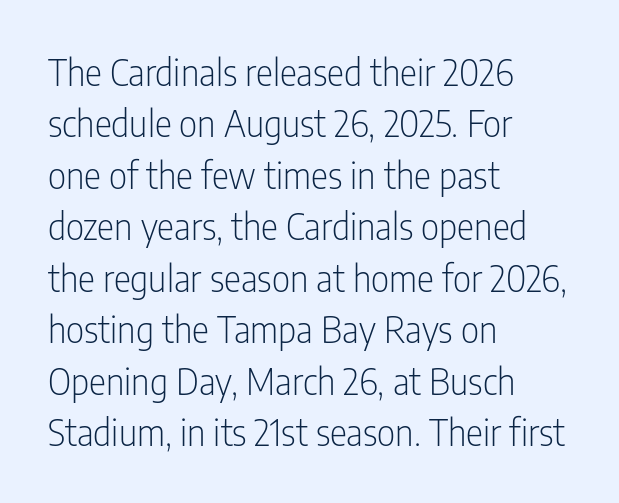
Q: Is the text bold? A: No.
Q: Is the text italic (slanted)? A: No, it is upright.
Q: Is the typeface a serif or a sans-serif typeface? A: Sans-serif.
Q: Is the text underlined? A: No.
Q: How is the paragraph aligned? A: Left-aligned.
Q: Is the spacing between letters normal or unusually wide? A: Normal.
Q: Is the spacing between lines tight, normal or loose? A: Normal.
Q: Width (condensed, normal, or wide)? A: Condensed.
Q: Stroke contrast? A: Low.
Q: x-height? A: Medium.
Q: Monospaced? A: No.
